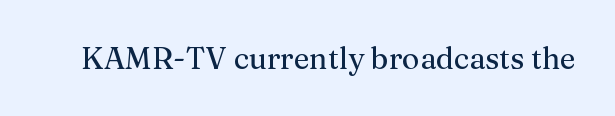
{"serif": "yes", "italic": "no", "width": "normal", "stroke_contrast": "medium", "x_height": "medium", "monospaced": "no", "underline": "no", "letter_spacing": "normal", "letter_spacing_em": 0.0, "glyph_px": 30}
